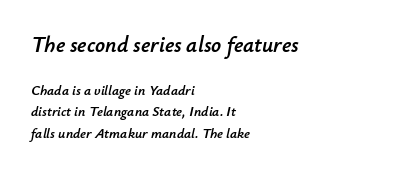
Q: Is the text italic (slanted)? A: Yes, it leans right by about 12 degrees.
Q: Is the text underlined? A: No.
Q: How is the paragraph aligned? A: Left-aligned.
Q: Is the spacing between letters normal or unusually wide? A: Normal.
Q: Is the spacing between lines tight, normal or loose? A: Normal.
Q: Which block of text is set in a larger size, the first (top) or the second (bottom)? A: The first (top) one.
